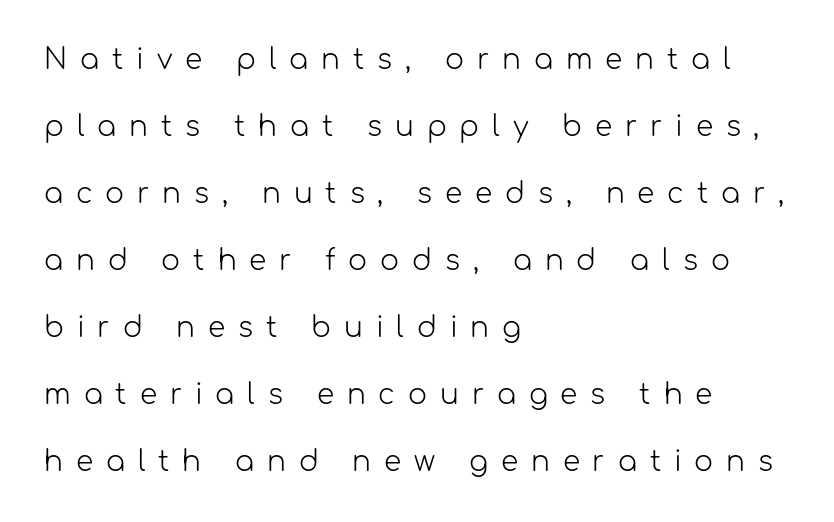
{"serif": "no", "italic": "no", "bold": "no", "weight": "light", "width": "normal", "stroke_contrast": "low", "x_height": "medium", "monospaced": "no", "underline": "no", "align": "left", "line_spacing": "loose", "line_spacing_ratio": 2.39, "letter_spacing": "wide", "letter_spacing_em": 0.46, "glyph_px": 28}
